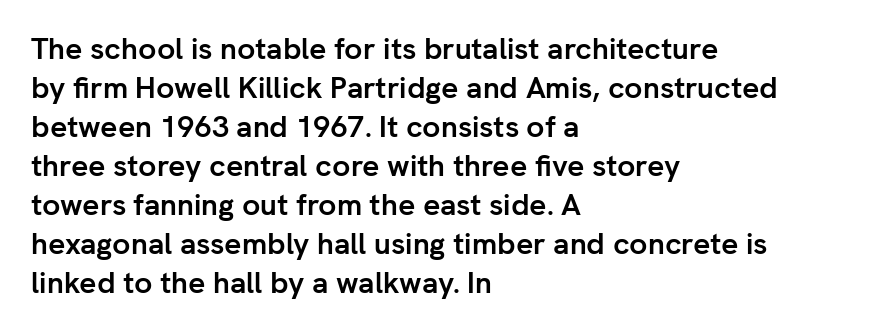
The image shows 30 px semibold sans-serif type, upright; set left-aligned, normal line spacing (1.3x), normal letter spacing, not underlined; low stroke contrast and a medium x-height.
